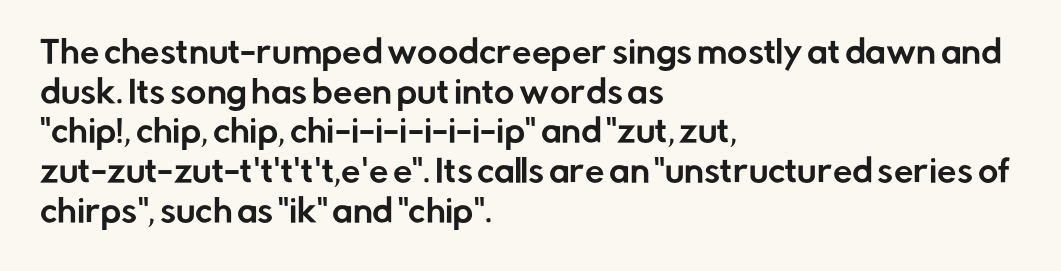
The space beneath each line is pristine and unruled. Tracking here is standard; glyphs follow each other at the usual distance. Each new line begins a customary step beneath the previous one. Do the characters align in a grid? No, the font is proportional. Rendered with straight, roman letterforms. This sample is left-justified, so line endings fall wherever the words run out.
